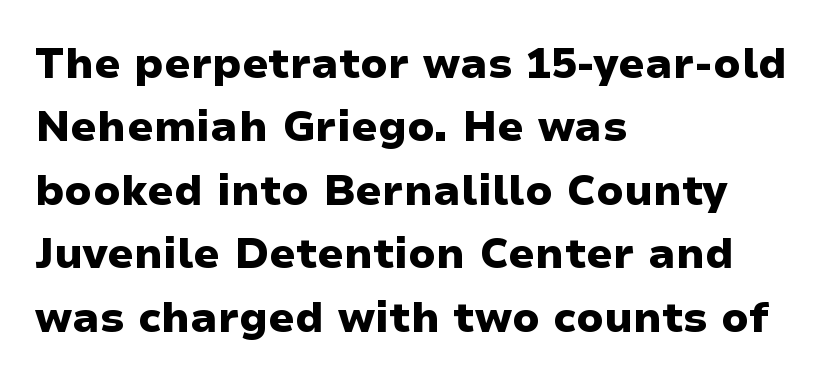
The face used here is rendered with its standard letterfit. No word sits above an underline. Its strokes are broad and dark, the hallmark of bold type. Each letter keeps its own natural width here, so spacing adapts to shape. The lines in this sample share a left origin and differ only in where they stop. Vertically, the passage feels balanced, rows spaced as you'd expect.
